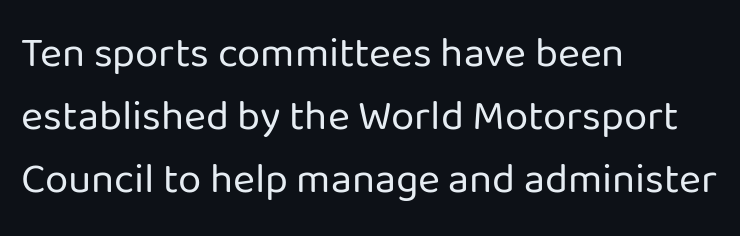
Q: Is the text bold? A: No.
Q: Is the text italic (slanted)? A: No, it is upright.
Q: Is the typeface a serif or a sans-serif typeface? A: Sans-serif.
Q: Is the text underlined? A: No.
Q: How is the paragraph aligned? A: Left-aligned.
Q: Is the spacing between letters normal or unusually wide? A: Normal.
Q: Is the spacing between lines tight, normal or loose? A: Normal.
Q: Width (condensed, normal, or wide)? A: Normal.
Q: Stroke contrast? A: Low.
Q: x-height? A: Medium.
Q: Monospaced? A: No.
